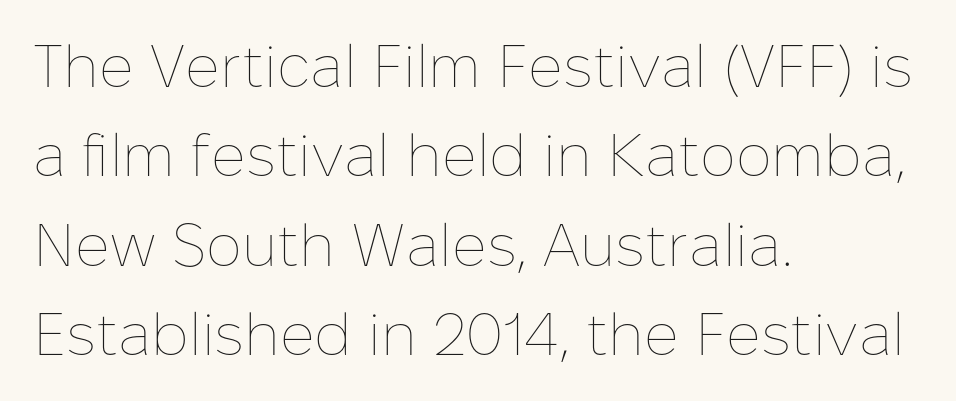
These lines were composed using upright roman letters. A typesetter would call this proportional, since set widths differ per character. The space beneath each line is pristine and unruled. Each stroke keeps to a modest, everyday thickness or less.
